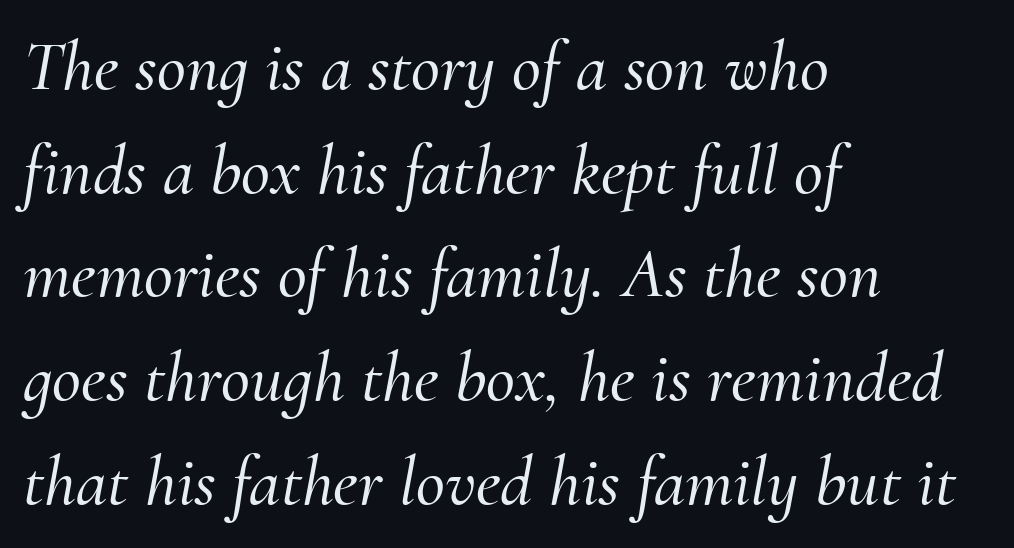
Varying glyph widths throughout — classic text-font behaviour. In terms of letterform style, serifs are clearly present. This rendering leaves character spacing at its baseline value. Underlining? Definitely not there. This sample uses an oblique cut, with every glyph tilted off the vertical. The paragraph has a hard left edge and a soft right edge.
